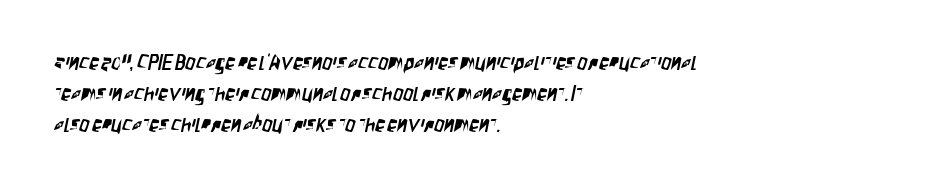
{"underline": "no", "align": "left", "line_spacing": "normal", "line_spacing_ratio": 1.55, "letter_spacing": "normal", "letter_spacing_em": 0.0, "glyph_px": 20}
